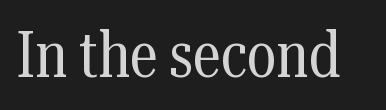
{"serif": "yes", "italic": "no", "bold": "no", "weight": "regular", "width": "condensed", "stroke_contrast": "medium", "x_height": "medium", "monospaced": "no", "underline": "no", "letter_spacing": "normal", "letter_spacing_em": 0.0, "glyph_px": 64}
